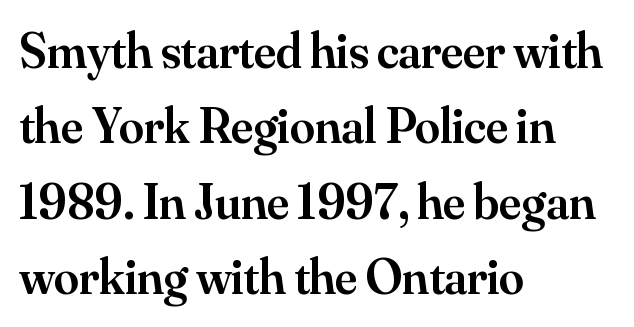
{"serif": "yes", "italic": "no", "bold": "semi", "weight": "semibold", "width": "normal", "stroke_contrast": "medium", "x_height": "small", "monospaced": "no", "underline": "no", "align": "left", "line_spacing": "normal", "line_spacing_ratio": 1.51, "letter_spacing": "normal", "letter_spacing_em": 0.0, "glyph_px": 50}
